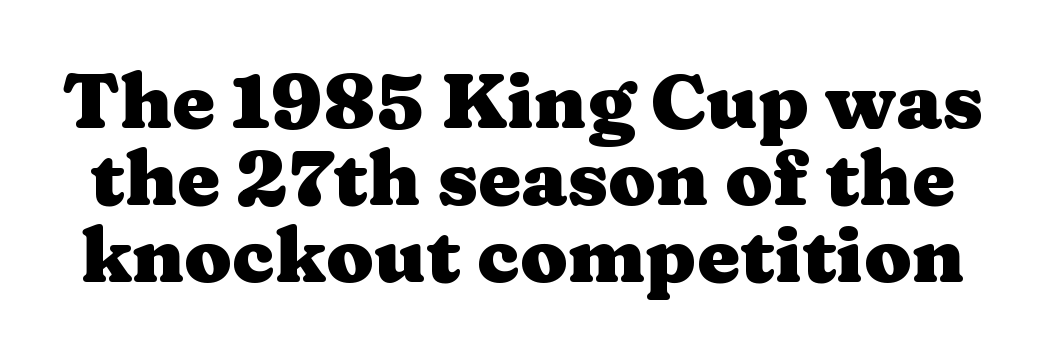
{"serif": "yes", "italic": "no", "bold": "yes", "weight": "heavy", "width": "wide", "stroke_contrast": "medium", "x_height": "medium", "monospaced": "no", "underline": "no", "line_spacing": "tight", "line_spacing_ratio": 1.0, "letter_spacing": "normal", "letter_spacing_em": 0.0, "glyph_px": 77}
